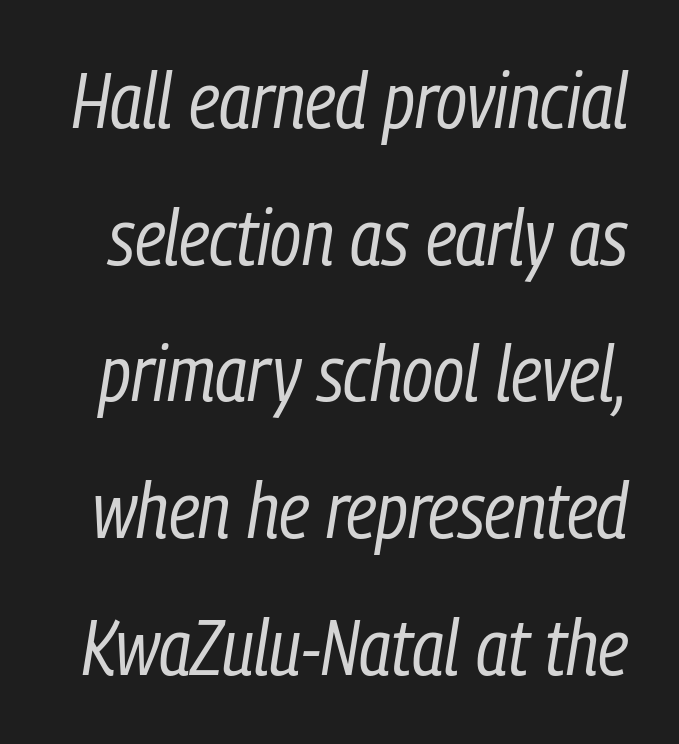
{"italic": "yes", "lean": "right", "slant_degrees": 9, "bold": "no", "weight": "regular", "width": "condensed", "stroke_contrast": "low", "x_height": "medium", "monospaced": "no", "underline": "no", "line_spacing_ratio": 1.73, "letter_spacing": "normal", "letter_spacing_em": 0.0, "glyph_px": 79}
